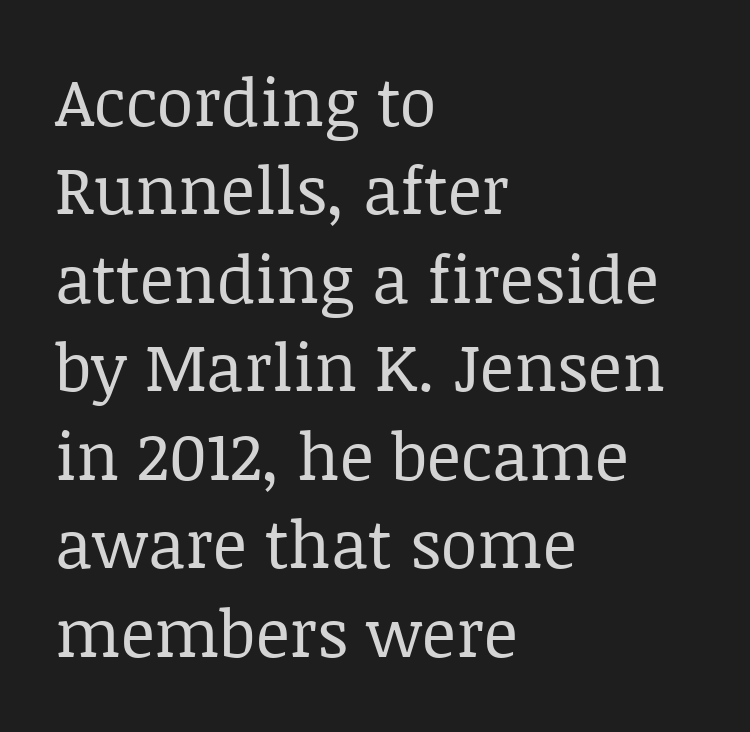
To sum up the face: it has serifs. Short and long lines alike share a common starting point at left. On a weight scale, this lands at 450 or below. Ordinary non-slanted type is in use. The space beneath each line is pristine and unruled. One glance says typical: line gaps are just what's usual.
